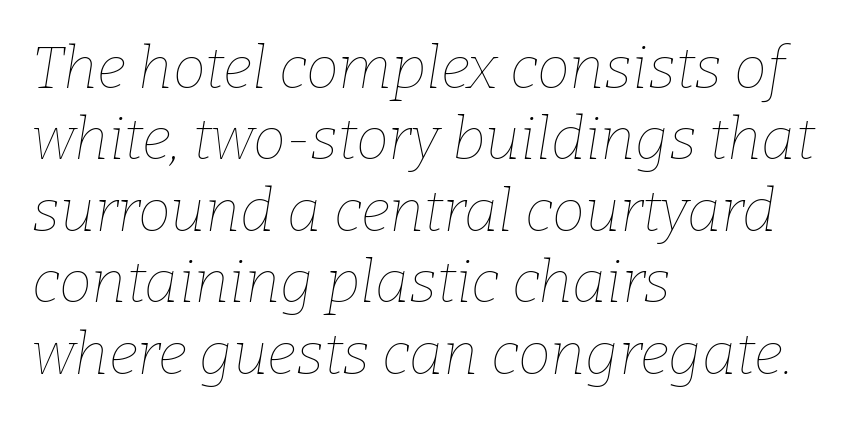
The image shows 59 px thin type, italic (leaning right); set left-aligned, line spacing 1.21x, normal letter spacing, not underlined; low stroke contrast and a medium x-height.
